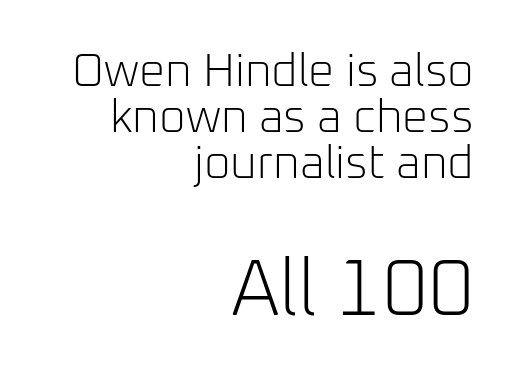
{"serif": "no", "italic": "no", "bold": "no", "weight": "light", "width": "normal", "stroke_contrast": "low", "x_height": "medium", "monospaced": "no", "underline": "no", "align": "right", "line_spacing": "tight", "line_spacing_ratio": 1.0, "letter_spacing": "normal", "letter_spacing_em": 0.0, "larger_block": "second", "size_ratio": 1.74, "glyph_px": 80}
